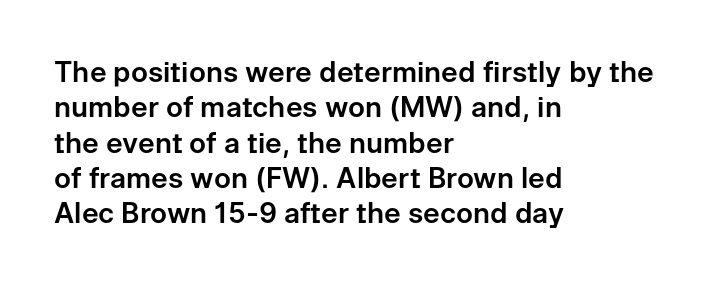
{"serif": "no", "italic": "no", "width": "normal", "stroke_contrast": "low", "x_height": "medium", "monospaced": "no", "underline": "no", "align": "left", "line_spacing": "normal", "line_spacing_ratio": 1.26, "letter_spacing": "normal", "letter_spacing_em": 0.0, "glyph_px": 28}
